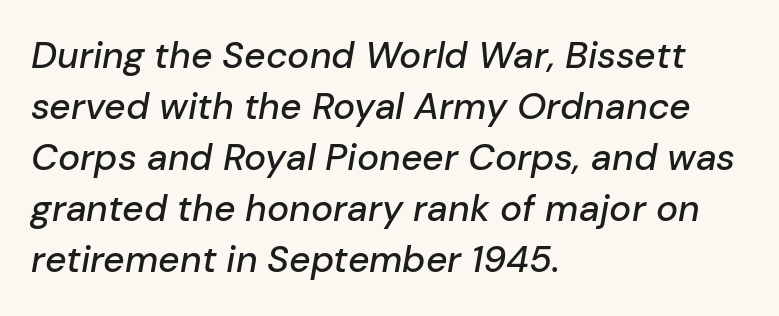
Between one letter and the next there's only the usual sliver of space. The lines sit at an ordinary, default distance from one another. It's the slanting kind of type. Spacing verdict: proportional, widths tailored to each character. The specimen omits any rule beneath the text block's lines.
